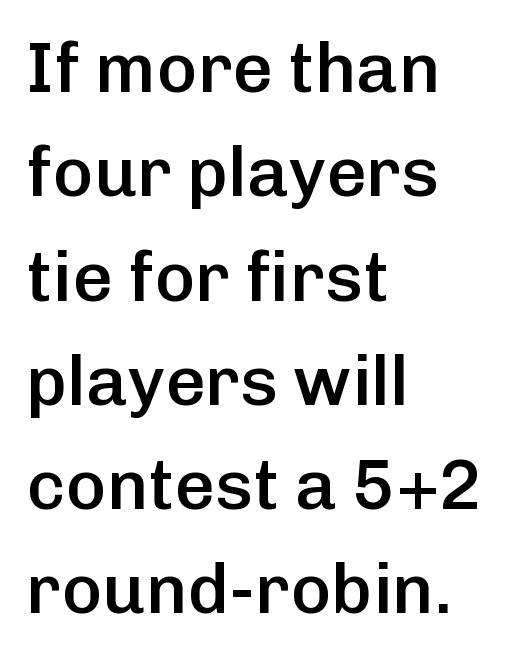
Look at the tracking — it's just the regular setting, nothing added. Every letter is mildly thick-stroked: semibold rather than bold. Varying glyph widths throughout — classic text-font behaviour. The ragged edge is on the right, which tells us the setting is flush left.
